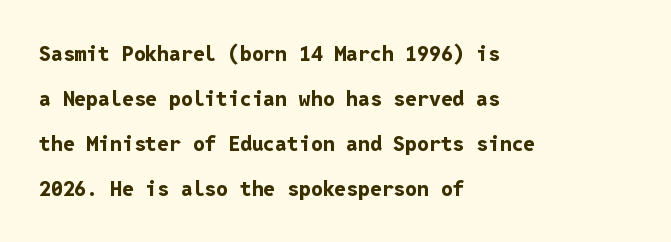
{"italic": "no", "bold": "yes", "underline": "no", "align": "left", "line_spacing": "loose", "line_spacing_ratio": 2.14, "letter_spacing": "normal", "letter_spacing_em": 0.0, "glyph_px": 21}
